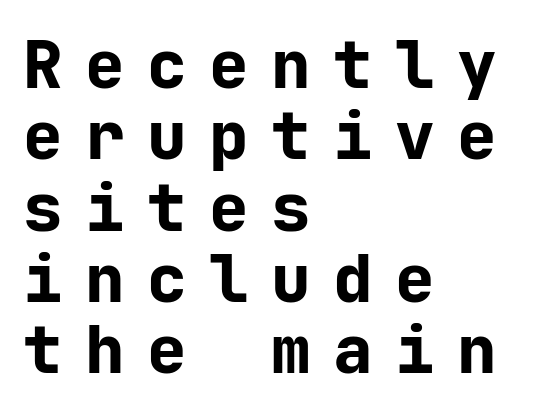
Rendered with straight, roman letterforms. Any mark beneath the type? The region is blank. The face used here is rendered with a markedly widened letterfit. Every character here occupies the same horizontal width, giving the sample a typewriter-like rhythm.
